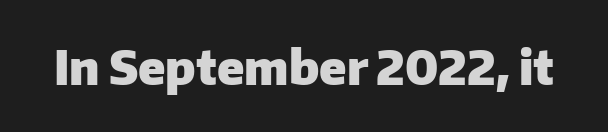
Q: Is the text bold? A: Yes.
Q: Is the text italic (slanted)? A: No, it is upright.
Q: Is the typeface a serif or a sans-serif typeface? A: Sans-serif.
Q: Is the text underlined? A: No.
Q: Is the spacing between letters normal or unusually wide? A: Normal.
Q: Width (condensed, normal, or wide)? A: Normal.
Q: Stroke contrast? A: Low.
Q: x-height? A: Medium.
Q: Monospaced? A: No.
